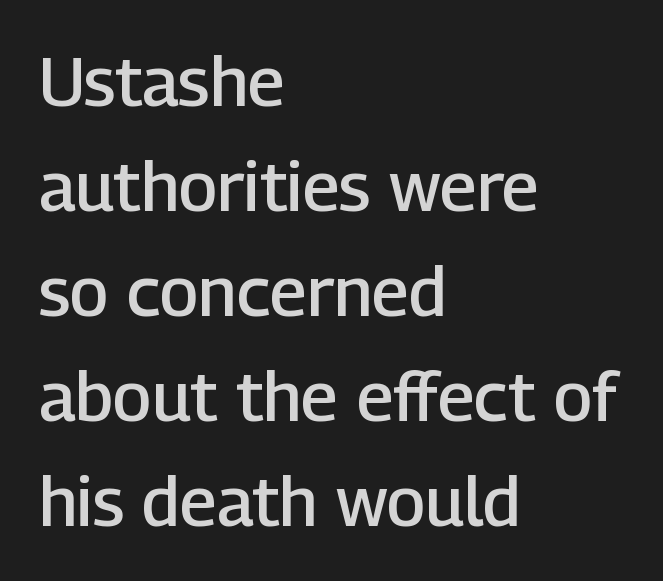
Q: Is the text bold? A: Semi-bold.
Q: Is the text italic (slanted)? A: No, it is upright.
Q: Is the typeface a serif or a sans-serif typeface? A: Sans-serif.
Q: Is the text underlined? A: No.
Q: How is the paragraph aligned? A: Left-aligned.
Q: Is the spacing between letters normal or unusually wide? A: Normal.
Q: Is the spacing between lines tight, normal or loose? A: Normal.
Q: Width (condensed, normal, or wide)? A: Normal.
Q: Stroke contrast? A: Low.
Q: x-height? A: Medium.
Q: Monospaced? A: No.
